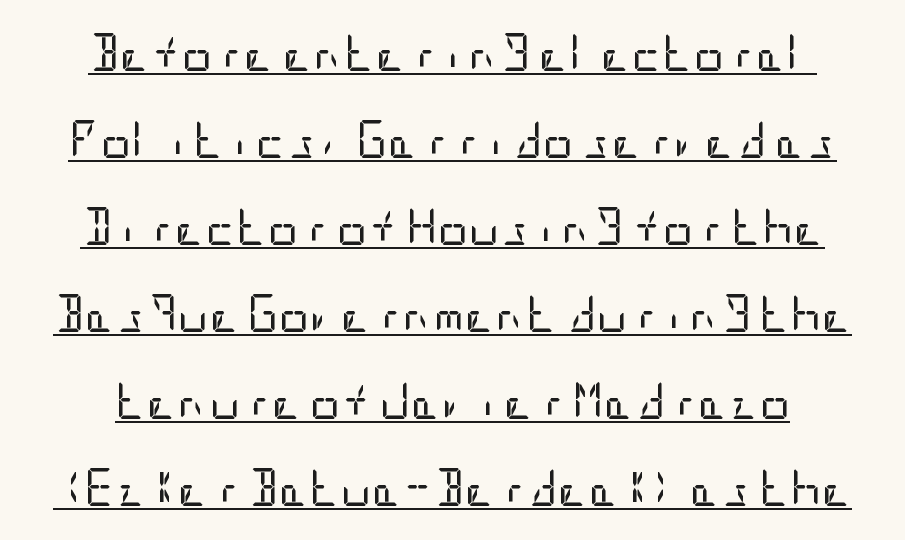
Caption: lettering with a line underneath. Serifs: no, the terminals of the letterforms are clean. These lines stand farther apart than default settings would place them. Letters have the restrained weight of plain body copy at most. Is there any slant? The stems are plumb.
